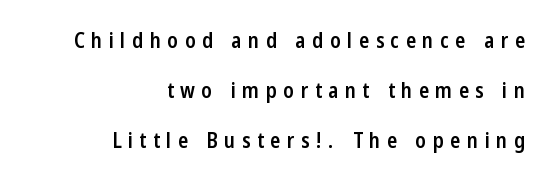
Q: Is the text bold? A: Semi-bold.
Q: Is the text italic (slanted)? A: No, it is upright.
Q: Is the text underlined? A: No.
Q: How is the paragraph aligned? A: Right-aligned.
Q: Is the spacing between letters normal or unusually wide? A: Unusually wide.
Q: Is the spacing between lines tight, normal or loose? A: Loose.
